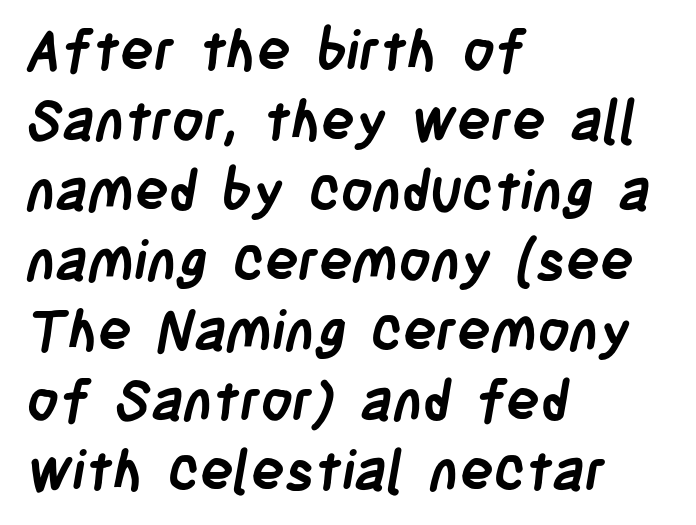
Only glyphs here, with clear space below each row. Casual observation: everything's shoved over to the left. Compared with typical paragraphs, the rows here are spaced about the same. Typographic density is high because the face is bold. Spacing verdict: proportional, widths tailored to each character.
